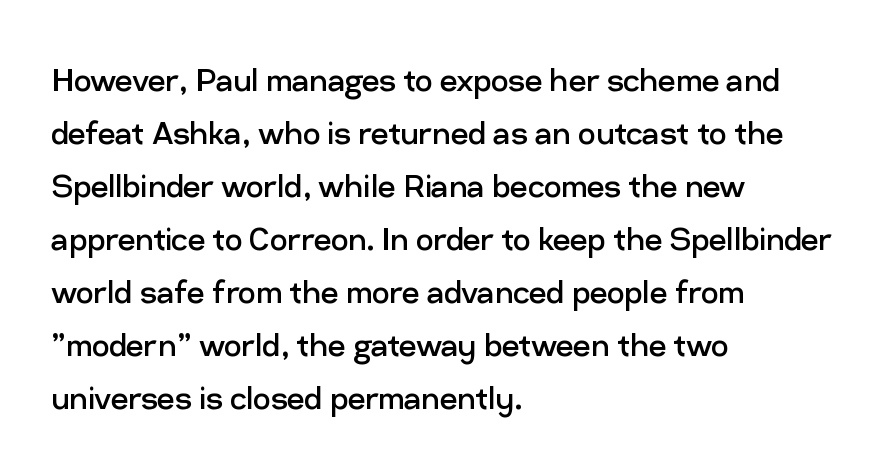
Nobody touched the tracking dial on this one. Ascenders rise straight up at ninety degrees. The typeface has the unassuming heft of standard copy or less. Reading down the column, the eye jumps a familiar distance to each next line. Spacing verdict: proportional, widths tailored to each character.
